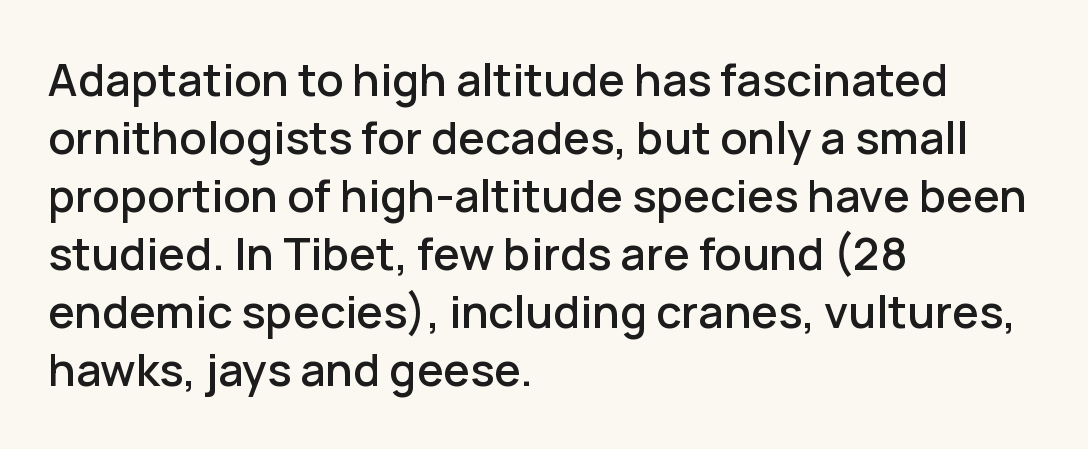
Q: Is the text italic (slanted)? A: No, it is upright.
Q: Is the typeface a serif or a sans-serif typeface? A: Sans-serif.
Q: Is the text underlined? A: No.
Q: How is the paragraph aligned? A: Left-aligned.
Q: Is the spacing between letters normal or unusually wide? A: Normal.
Q: Is the spacing between lines tight, normal or loose? A: Normal.
Q: Width (condensed, normal, or wide)? A: Normal.
Q: Stroke contrast? A: Low.
Q: x-height? A: Medium.
Q: Monospaced? A: No.
